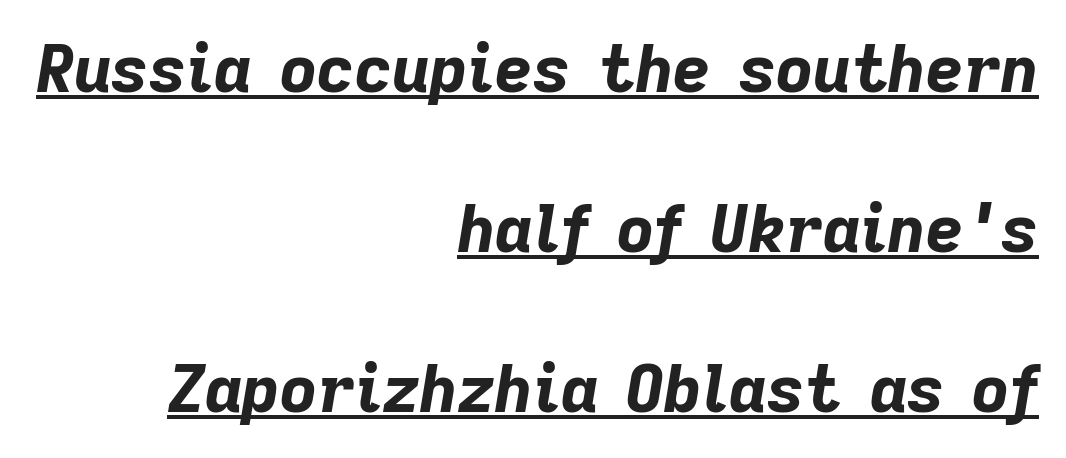
Q: Is the text bold? A: Yes.
Q: Is the text italic (slanted)? A: Yes, it leans right by about 9 degrees.
Q: Is the text underlined? A: Yes.
Q: How is the paragraph aligned? A: Right-aligned.
Q: Is the spacing between letters normal or unusually wide? A: Normal.
Q: Is the spacing between lines tight, normal or loose? A: Loose.
Q: Width (condensed, normal, or wide)? A: Normal.
Q: Stroke contrast? A: Low.
Q: x-height? A: Medium.
Q: Monospaced? A: No.
